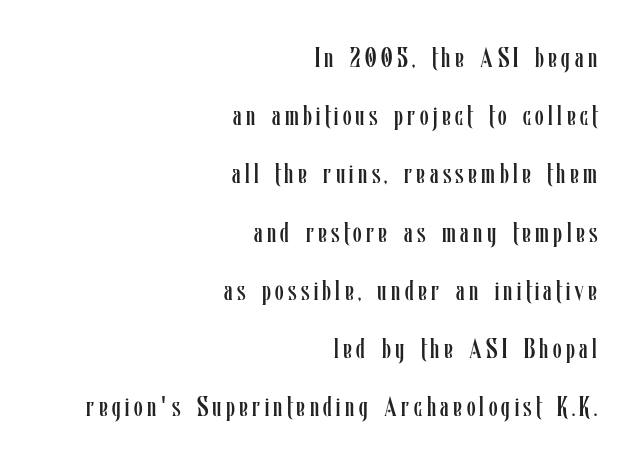
{"italic": "no", "bold": "no", "weight": "regular", "width": "condensed", "stroke_contrast": "low", "x_height": "medium", "monospaced": "no", "underline": "no", "align": "right", "line_spacing": "loose", "line_spacing_ratio": 2.08, "glyph_px": 28}
